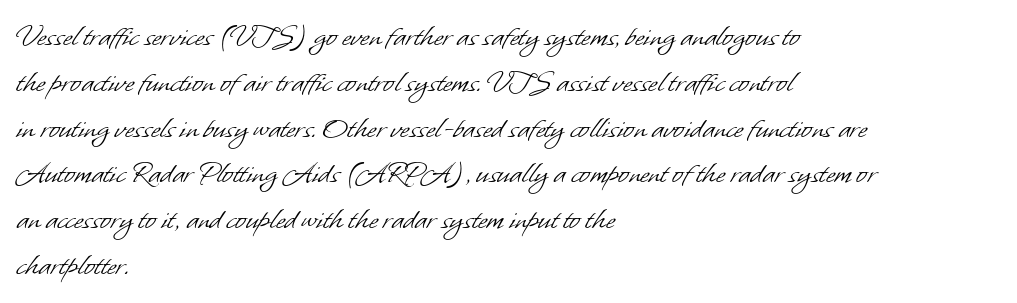
Q: Is the text bold? A: No.
Q: Is the typeface a serif or a sans-serif typeface? A: Sans-serif.
Q: Is the text underlined? A: No.
Q: How is the paragraph aligned? A: Left-aligned.
Q: Is the spacing between letters normal or unusually wide? A: Normal.
Q: Is the spacing between lines tight, normal or loose? A: Normal.
Q: Width (condensed, normal, or wide)? A: Normal.
Q: Stroke contrast? A: Low.
Q: x-height? A: Small.
Q: Monospaced? A: No.
